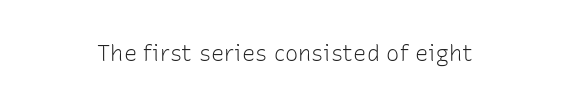
The space directly below the letters is spotless. Quick note: not italic, upright. The line texture is even and compact thanks to regular tracking. These glyphs show unthickened strokes, regular width or finer.
